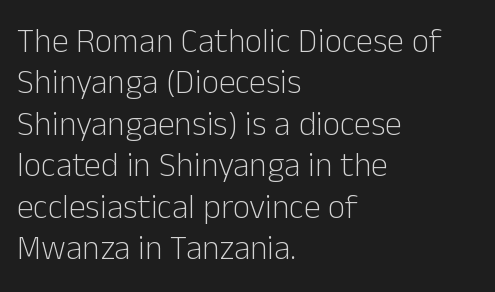
Notice how the passage keeps a crisp vertical edge on the left only. Inter-character spacing is left at the font's built-in metrics. Think of a printed novel: that variable character pitch is what you see here. Letters have the restrained weight of plain body copy at most. The rendering shows plain stroke endings on the letterforms — a sans-serif design. A typesetter would mark this as roman, not italic.
